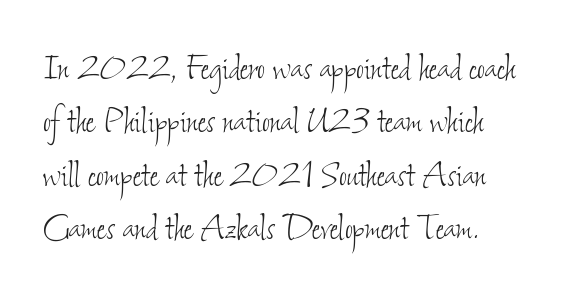
{"bold": "no", "weight": "thin", "width": "condensed", "stroke_contrast": "low", "x_height": "small", "monospaced": "no", "underline": "no", "line_spacing_ratio": 1.24, "letter_spacing": "normal", "letter_spacing_em": 0.0, "glyph_px": 43}
